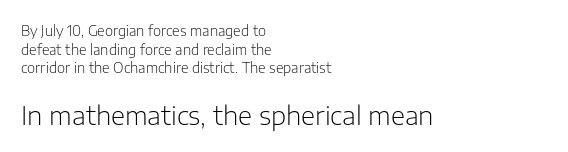
The image shows 26 px text type, upright; set left-aligned, normal line spacing (1.33x), normal letter spacing, not underlined; the second (bottom) block is 1.86x larger.
